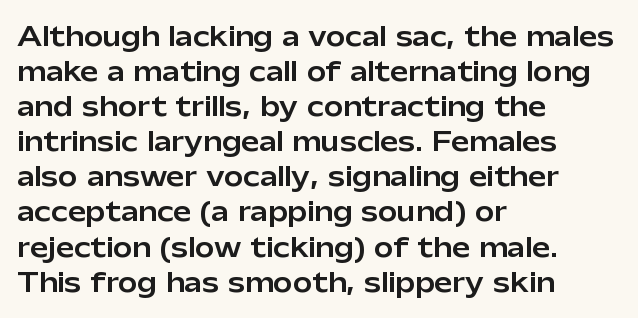
Q: Is the text italic (slanted)? A: No, it is upright.
Q: Is the text underlined? A: No.
Q: How is the paragraph aligned? A: Left-aligned.
Q: Is the spacing between letters normal or unusually wide? A: Normal.
Q: Is the spacing between lines tight, normal or loose? A: Normal.
